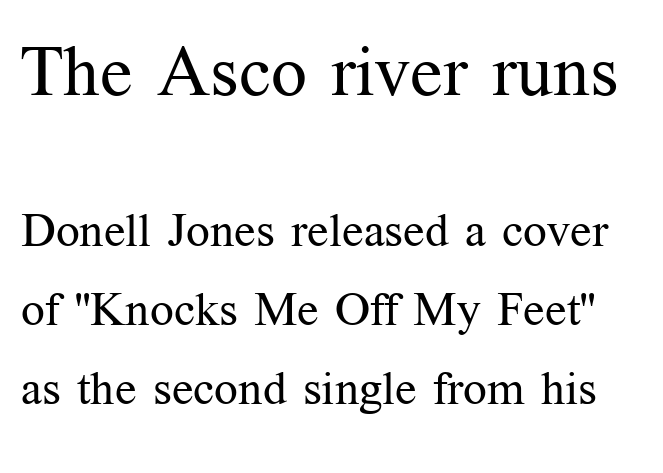
The image shows 71 px regular-weight serif type, upright; set normal line spacing (1.68x), normal letter spacing, not underlined; the first (top) block is 1.51x larger; medium stroke contrast and a medium x-height.
